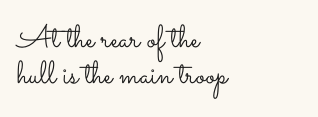
Quick note: interline space is minimal. Is this a fixed-width face? No — the glyphs have proportional, varying widths. Which margin do the lines hug? The left one — the right edge is uneven. The baseline area is clear.
